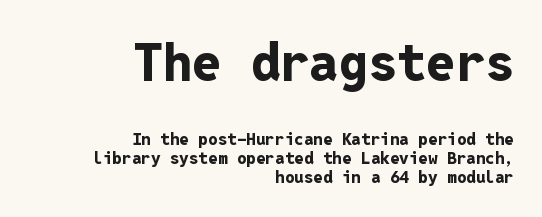
Q: Is the text bold? A: Yes.
Q: Is the text italic (slanted)? A: No, it is upright.
Q: Is the typeface a serif or a sans-serif typeface? A: Sans-serif.
Q: Is the text underlined? A: No.
Q: How is the paragraph aligned? A: Right-aligned.
Q: Is the spacing between letters normal or unusually wide? A: Normal.
Q: Is the spacing between lines tight, normal or loose? A: Tight.
Q: Which block of text is set in a larger size, the first (top) or the second (bottom)? A: The first (top) one.
Q: Width (condensed, normal, or wide)? A: Normal.
Q: Stroke contrast? A: Low.
Q: x-height? A: Medium.
Q: Monospaced? A: Yes.
